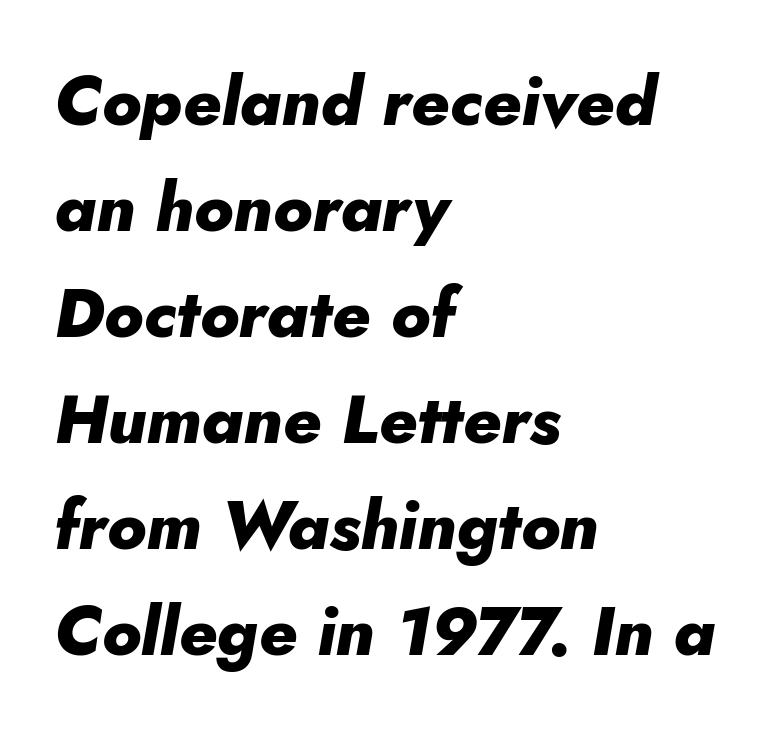
This sample keeps an unexceptional amount of space between lines. The characters look thick and weighty, a clear bold. Looking at the ascenders, they clearly lean. Spacing verdict: proportional, widths tailored to each character. A bare baseline throughout the passage.
